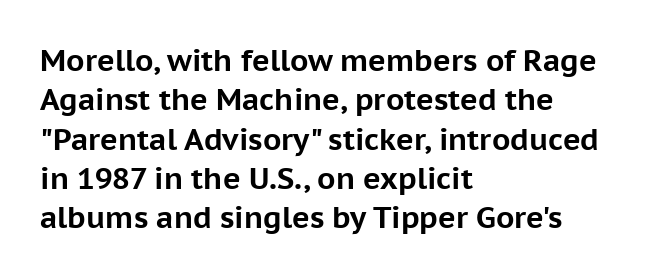
The image shows 30 px bold sans-serif type, upright; set left-aligned, normal line spacing (1.31x), normal letter spacing, not underlined; low stroke contrast and a medium x-height.
